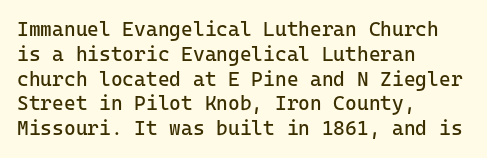
{"italic": "no", "bold": "no", "underline": "no", "align": "left", "line_spacing_ratio": 1.24, "letter_spacing": "normal", "letter_spacing_em": 0.0, "glyph_px": 20}
